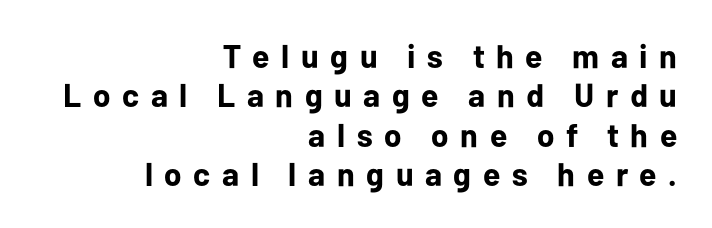
The image shows 33 px bold sans-serif type, upright; set right-aligned, line spacing 1.19x, unusually wide letter spacing (+0.35 em), not underlined; low stroke contrast and a medium x-height.
